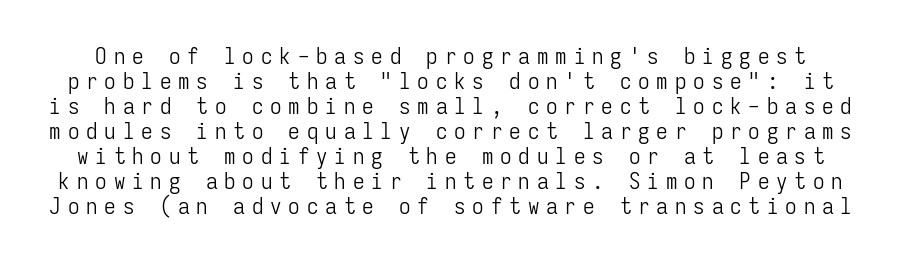
The image shows 23 px text type, upright; set tight line spacing (1.09x), unusually wide letter spacing (+0.3 em), not underlined.
